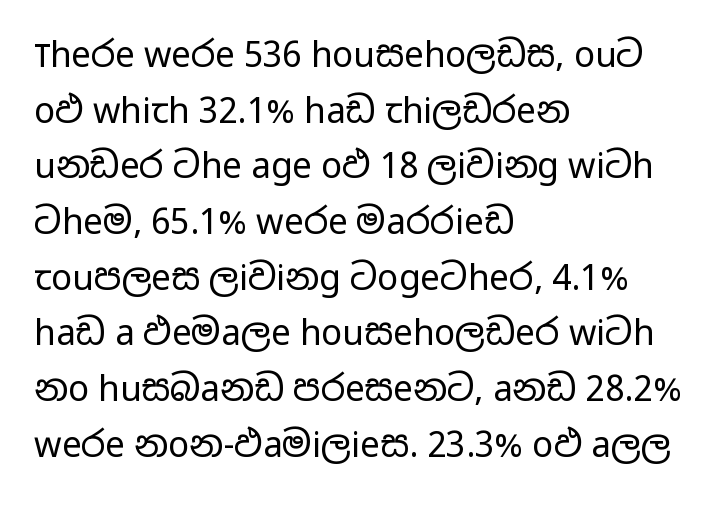
The image shows 35 px regular-weight, wide sans-serif type, upright; set left-aligned, normal line spacing (1.59x), normal letter spacing, not underlined; low stroke contrast and a medium x-height.
